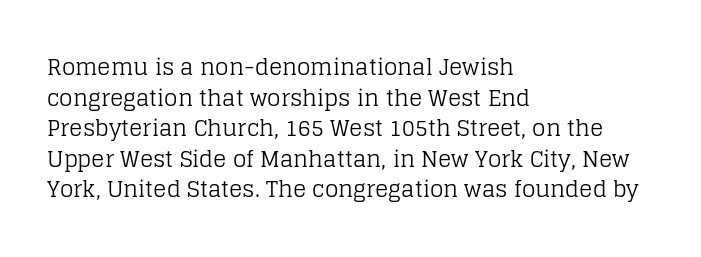
{"italic": "no", "bold": "no", "underline": "no", "align": "left", "line_spacing": "normal", "line_spacing_ratio": 1.39, "letter_spacing": "normal", "letter_spacing_em": 0.0, "glyph_px": 22}
